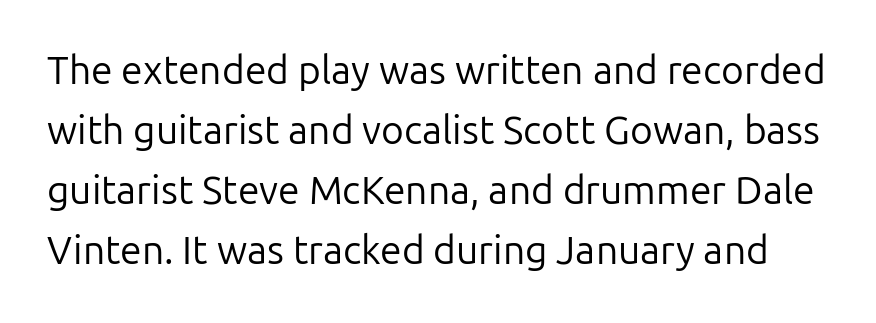
{"serif": "no", "italic": "no", "bold": "no", "weight": "regular", "width": "normal", "stroke_contrast": "low", "x_height": "medium", "monospaced": "no", "underline": "no", "line_spacing": "normal", "line_spacing_ratio": 1.54, "letter_spacing": "normal", "letter_spacing_em": 0.0, "glyph_px": 39}
